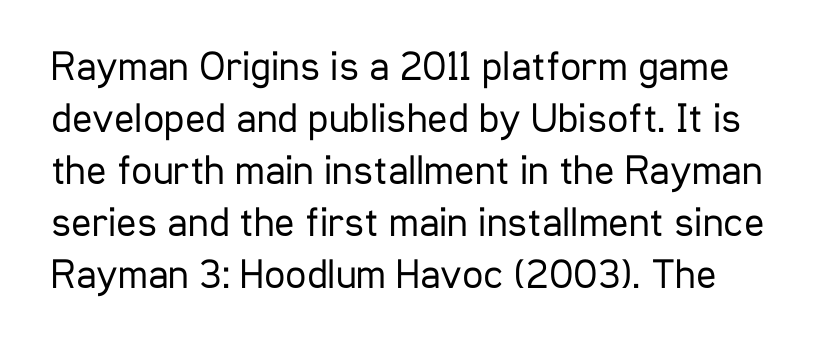
Q: Is the text bold? A: No.
Q: Is the text italic (slanted)? A: No, it is upright.
Q: Is the typeface a serif or a sans-serif typeface? A: Sans-serif.
Q: Is the text underlined? A: No.
Q: Is the spacing between letters normal or unusually wide? A: Normal.
Q: Width (condensed, normal, or wide)? A: Condensed.
Q: Stroke contrast? A: Low.
Q: x-height? A: Medium.
Q: Monospaced? A: No.
